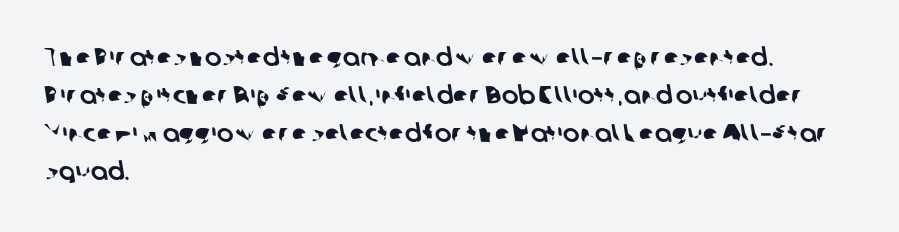
The image shows 25 px text type; set left-aligned, normal line spacing (1.52x), normal letter spacing, not underlined.
